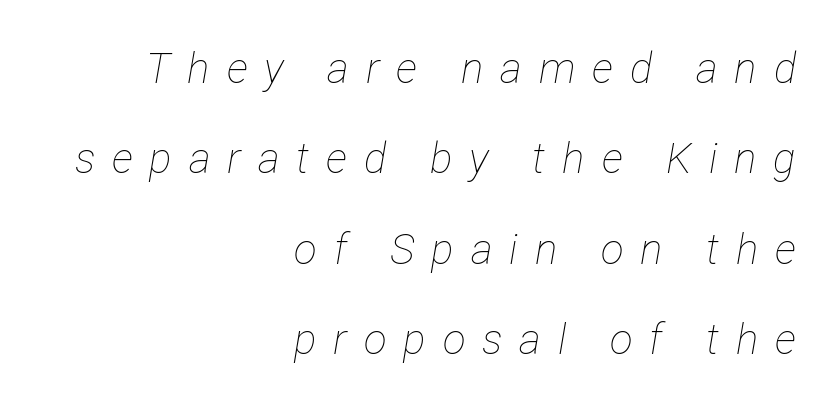
{"italic": "yes", "lean": "right", "slant_degrees": 12, "bold": "no", "weight": "thin", "width": "condensed", "stroke_contrast": "low", "x_height": "medium", "monospaced": "no", "underline": "no", "align": "right", "line_spacing": "loose", "line_spacing_ratio": 2.15, "letter_spacing": "wide", "letter_spacing_em": 0.4, "glyph_px": 42}
